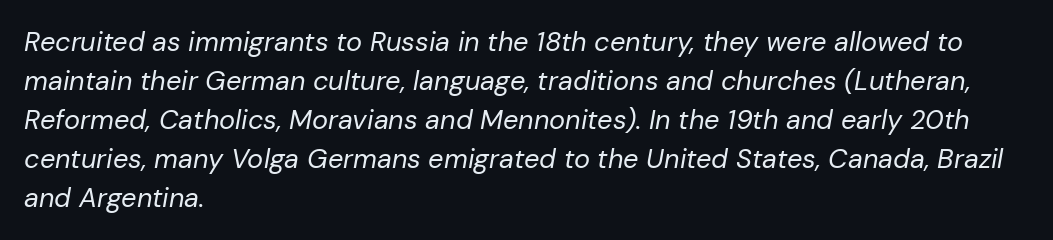
The image shows 27 px text type, italic (leaning right); set left-aligned, normal line spacing (1.44x), normal letter spacing, not underlined.
